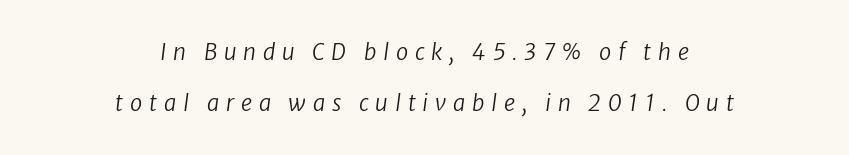
The image shows 22 px text type, italic (leaning right); set centered, loose line spacing (2.3x), unusually wide letter spacing (+0.31 em), not underlined.
